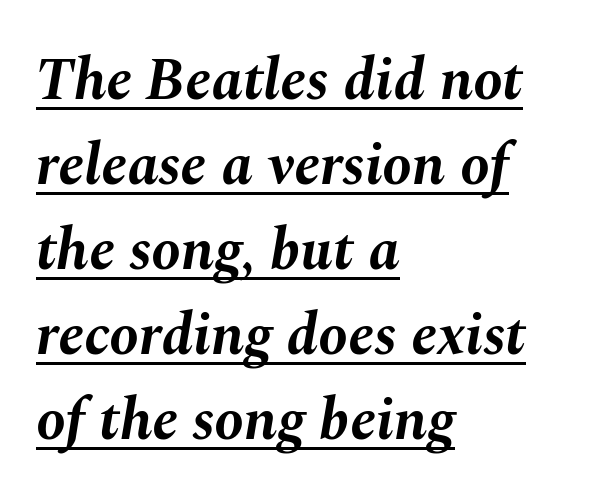
{"italic": "yes", "lean": "right", "slant_degrees": 10, "bold": "yes", "weight": "bold", "width": "normal", "stroke_contrast": "medium", "x_height": "medium", "monospaced": "no", "underline": "yes", "align": "left", "line_spacing": "normal", "line_spacing_ratio": 1.44, "letter_spacing": "normal", "letter_spacing_em": 0.0, "glyph_px": 59}
